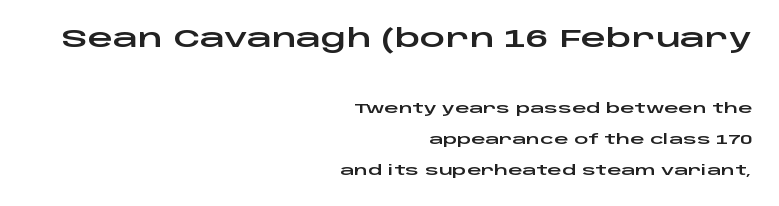
The image shows 25 px text type, upright; set right-aligned, loose line spacing (2.18x), normal letter spacing, not underlined; the first (top) block is 1.79x larger.
